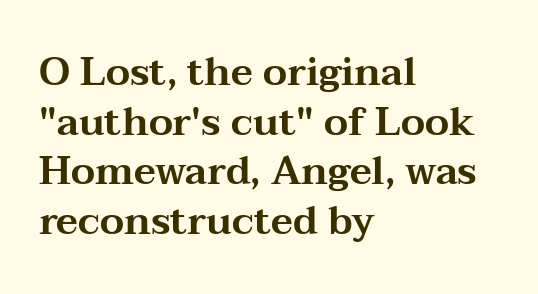
Typographically, this falls in the serif category. Every stem runs plumb, perpendicular to the baseline. Spacing between characters is what you'd get straight out of the box. Each line starts at the same left margin while the right side varies. Rows of type keep a routine distance in the vertical direction.
